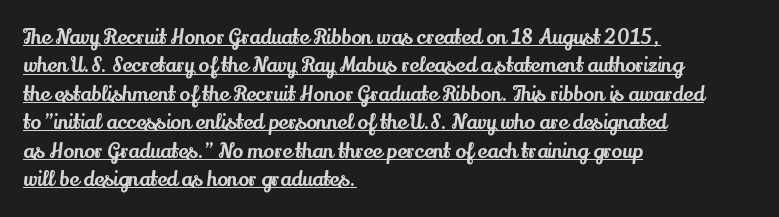
{"underline": "yes", "align": "left", "line_spacing": "normal", "line_spacing_ratio": 1.42, "letter_spacing": "normal", "letter_spacing_em": 0.0, "glyph_px": 20}
